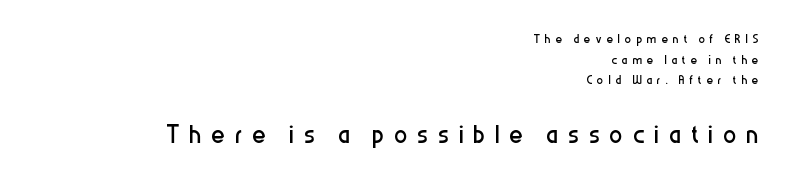
The image shows 33 px regular-weight, condensed sans-serif type, upright; set right-aligned, normal line spacing (1.29x), unusually wide letter spacing (+0.3 em), not underlined; the second (bottom) block is 2.06x larger; low stroke contrast and a medium x-height.
